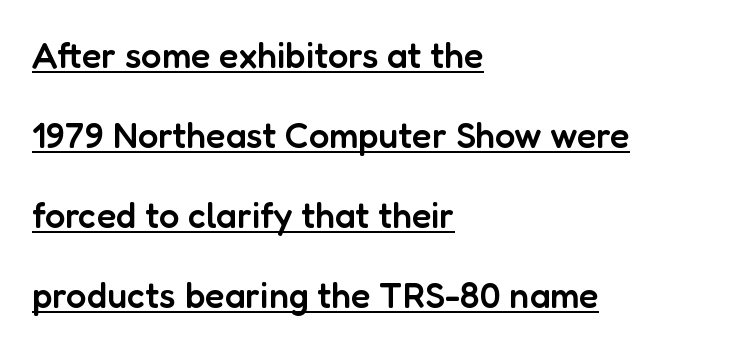
Caption: semibold face, moderately heavy strokes. Vertical spacing — loose. Underline: present. The passage shown is typed in a proportional face where columns would drift.
